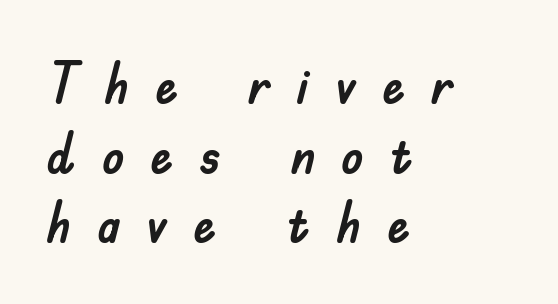
The image shows 57 px sans-serif type; set left-aligned, line spacing 1.22x, unusually wide letter spacing (+0.45 em), not underlined; low stroke contrast and a small x-height.
